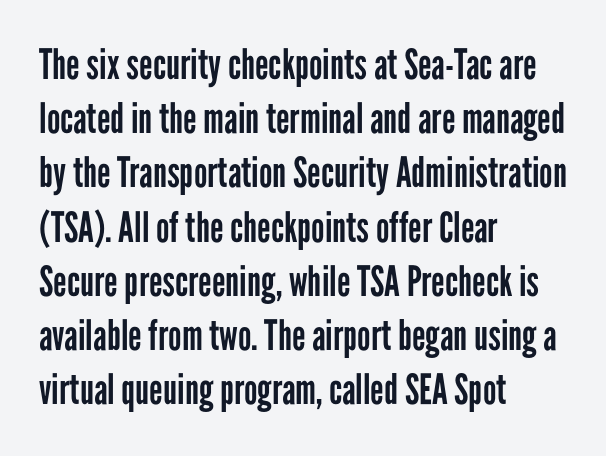
You could not count columns in this text — the font is proportionally spaced. The string is rendered with underlining switched off. These lines are set flush left with a ragged right edge. One glance says typical: line gaps are just what's usual.
